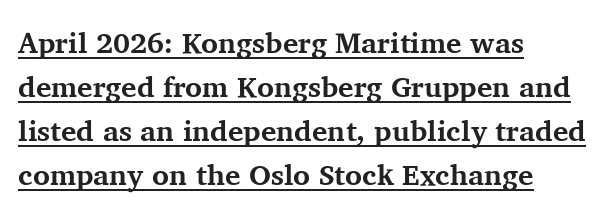
Q: Is the text bold? A: Yes.
Q: Is the text italic (slanted)? A: No, it is upright.
Q: Is the typeface a serif or a sans-serif typeface? A: Serif.
Q: Is the text underlined? A: Yes.
Q: How is the paragraph aligned? A: Left-aligned.
Q: Is the spacing between letters normal or unusually wide? A: Normal.
Q: Is the spacing between lines tight, normal or loose? A: Normal.
Q: Width (condensed, normal, or wide)? A: Normal.
Q: Stroke contrast? A: Medium.
Q: x-height? A: Medium.
Q: Monospaced? A: No.
